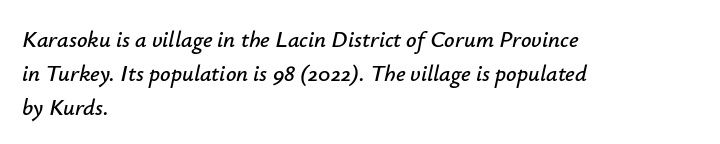
This rendering leaves character spacing at its baseline value. Bare-footed words on every line. You can tell it's italic because the verticals aren't actually vertical. Typeset ragged right — the left edge is the straight one. The rendering uses a moderate line-height, typical for paragraphs.
